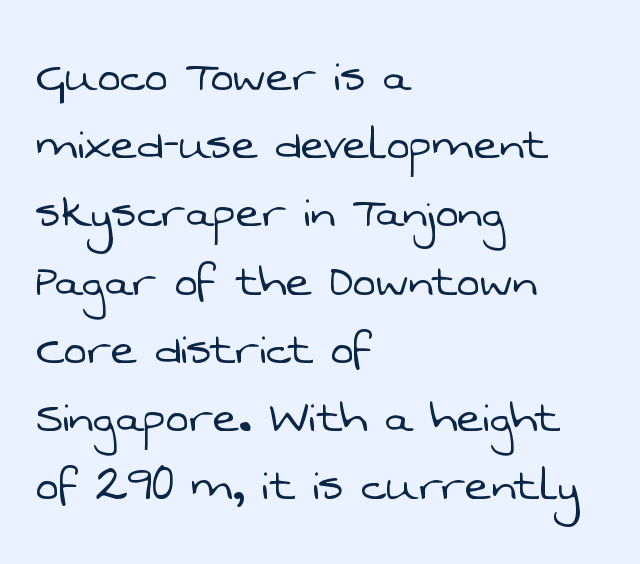
The image shows 55 px light sans-serif type; set left-aligned, line spacing 1.24x, normal letter spacing, not underlined; low stroke contrast and a medium x-height.
